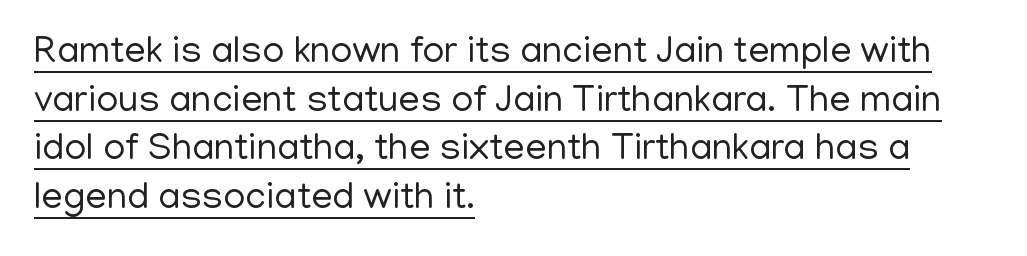
{"serif": "no", "italic": "no", "bold": "no", "weight": "regular", "width": "normal", "stroke_contrast": "low", "x_height": "medium", "monospaced": "no", "underline": "yes", "align": "left", "line_spacing": "normal", "line_spacing_ratio": 1.28, "letter_spacing": "normal", "letter_spacing_em": 0.0, "glyph_px": 38}
